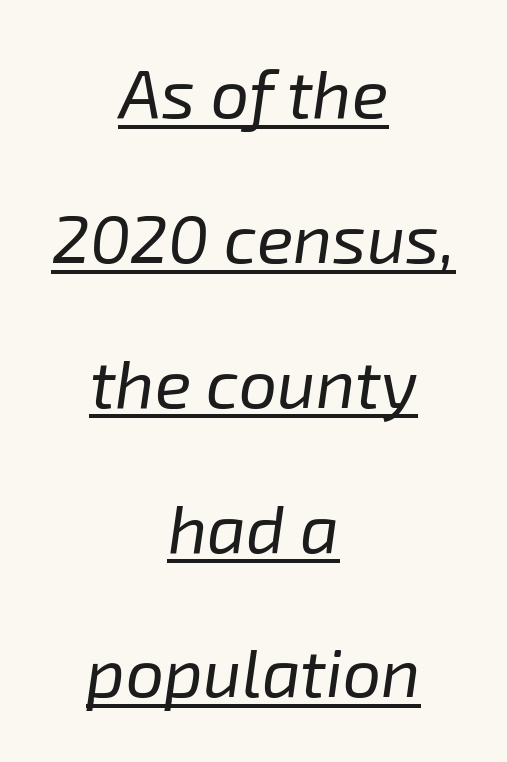
The image shows 68 px regular-weight type, italic (leaning right); set centered, loose line spacing (2.13x), normal letter spacing, underlined; low stroke contrast and a medium x-height.
